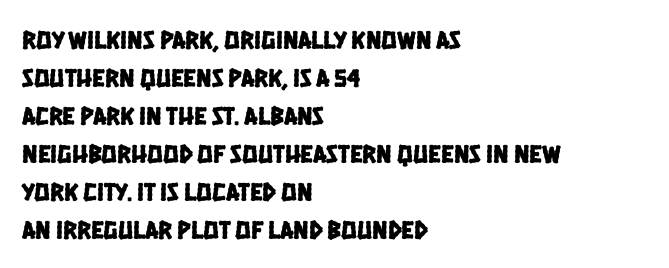
Q: Is the text underlined? A: No.
Q: How is the paragraph aligned? A: Left-aligned.
Q: Is the spacing between letters normal or unusually wide? A: Normal.
Q: Is the spacing between lines tight, normal or loose? A: Normal.
